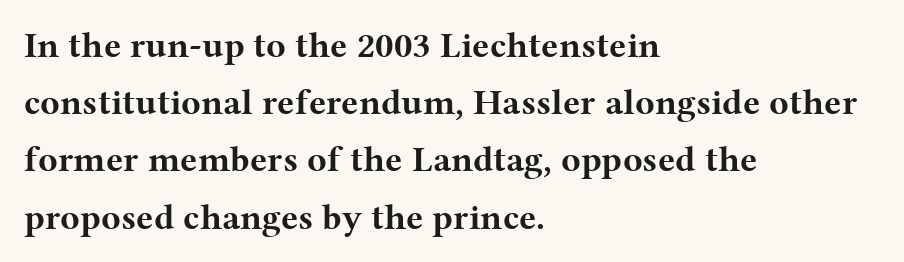
Yep, those are serifs on the letters. The line texture is even and compact thanks to regular tracking. The sample has been set heavy, in full bold. The rows are spaced the way most documents space them. Honestly, there is no underline to notice here at all. These lines are rendered in a variable-pitch font.
